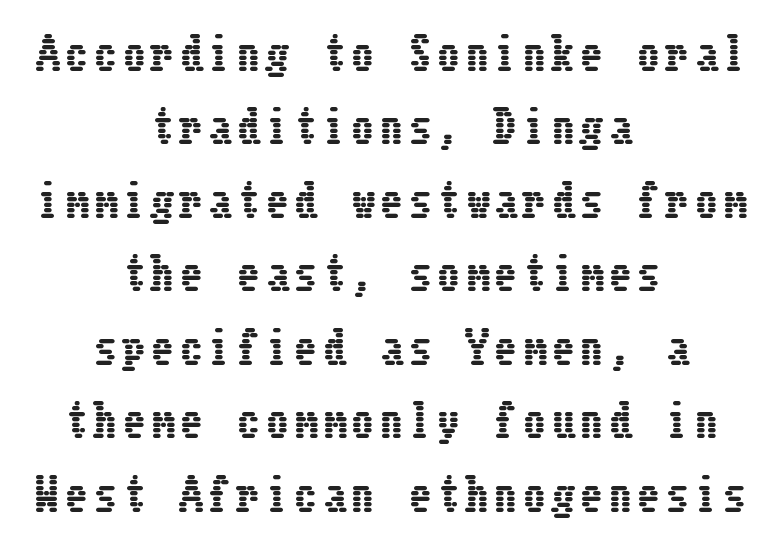
{"italic": "no", "width": "condensed", "stroke_contrast": "low", "x_height": "medium", "underline": "no", "align": "center", "line_spacing": "normal", "line_spacing_ratio": 1.67, "glyph_px": 44}
